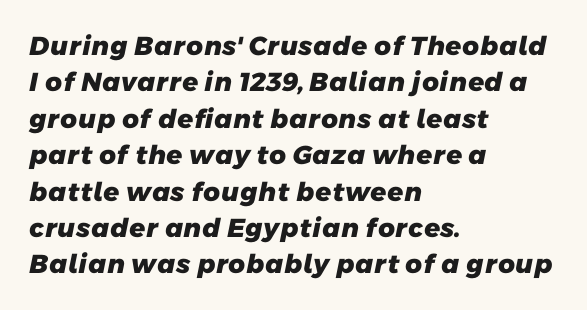
The image shows 26 px bold type; set left-aligned, normal line spacing (1.4x), normal letter spacing, not underlined.
